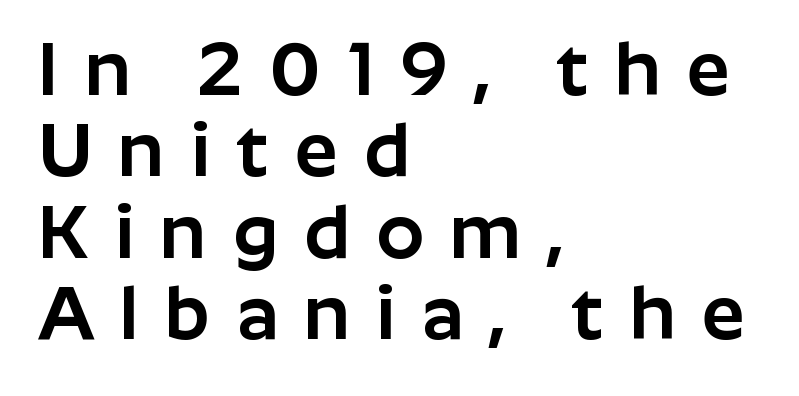
Q: Is the text italic (slanted)? A: No, it is upright.
Q: Is the typeface a serif or a sans-serif typeface? A: Sans-serif.
Q: Is the text underlined? A: No.
Q: How is the paragraph aligned? A: Left-aligned.
Q: Is the spacing between letters normal or unusually wide? A: Unusually wide.
Q: Is the spacing between lines tight, normal or loose? A: Tight.
Q: Width (condensed, normal, or wide)? A: Normal.
Q: Stroke contrast? A: Low.
Q: x-height? A: Medium.
Q: Monospaced? A: No.
